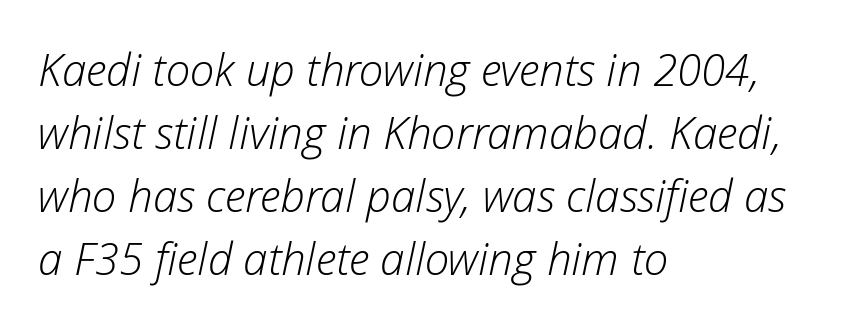
The rendering keeps characters at their native spacing. On a weight scale, this lands at 450 or below. In terms of leading, this rendering sits right in the middle. Horizontally, the lines are justified to the leading edge only.
